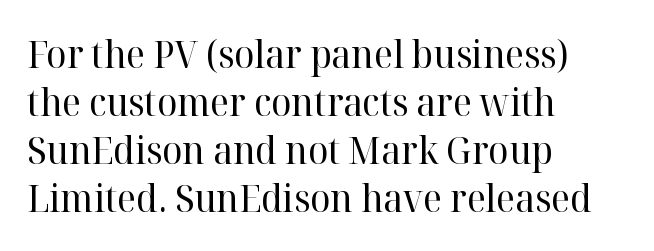
Q: Is the text bold? A: No.
Q: Is the text italic (slanted)? A: No, it is upright.
Q: Is the typeface a serif or a sans-serif typeface? A: Serif.
Q: Is the text underlined? A: No.
Q: How is the paragraph aligned? A: Left-aligned.
Q: Is the spacing between letters normal or unusually wide? A: Normal.
Q: Is the spacing between lines tight, normal or loose? A: Normal.
Q: Width (condensed, normal, or wide)? A: Normal.
Q: Stroke contrast? A: High.
Q: x-height? A: Medium.
Q: Monospaced? A: No.
